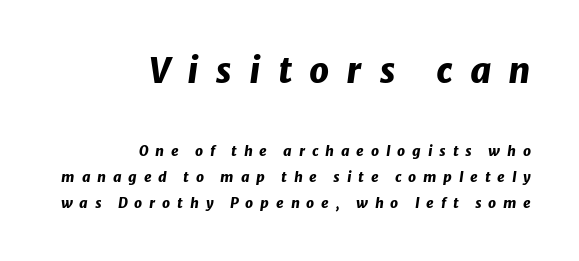
Q: Is the text bold? A: Yes.
Q: Is the text italic (slanted)? A: Yes, it leans right by about 8 degrees.
Q: Is the text underlined? A: No.
Q: How is the paragraph aligned? A: Right-aligned.
Q: Is the spacing between letters normal or unusually wide? A: Unusually wide.
Q: Which block of text is set in a larger size, the first (top) or the second (bottom)? A: The first (top) one.
Q: Width (condensed, normal, or wide)? A: Normal.
Q: Stroke contrast? A: Low.
Q: x-height? A: Medium.
Q: Monospaced? A: No.
